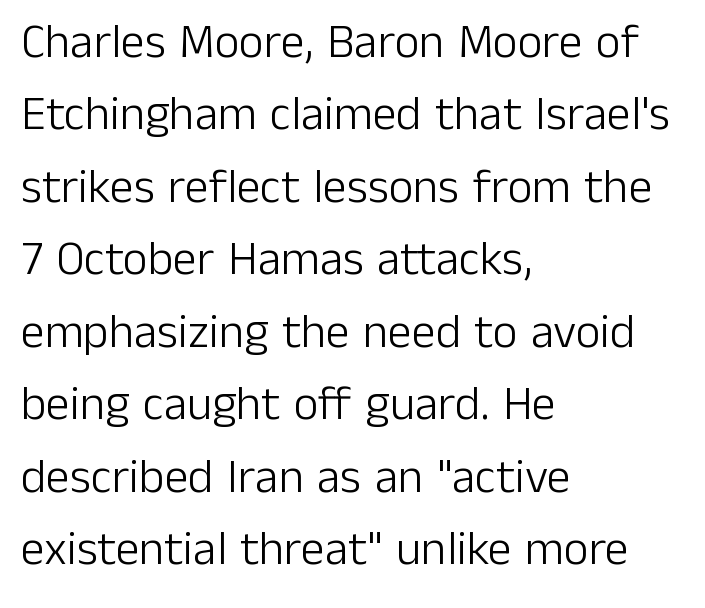
The image shows 48 px light sans-serif type, upright; set left-aligned, normal line spacing (1.51x), normal letter spacing, not underlined; low stroke contrast and a medium x-height.
